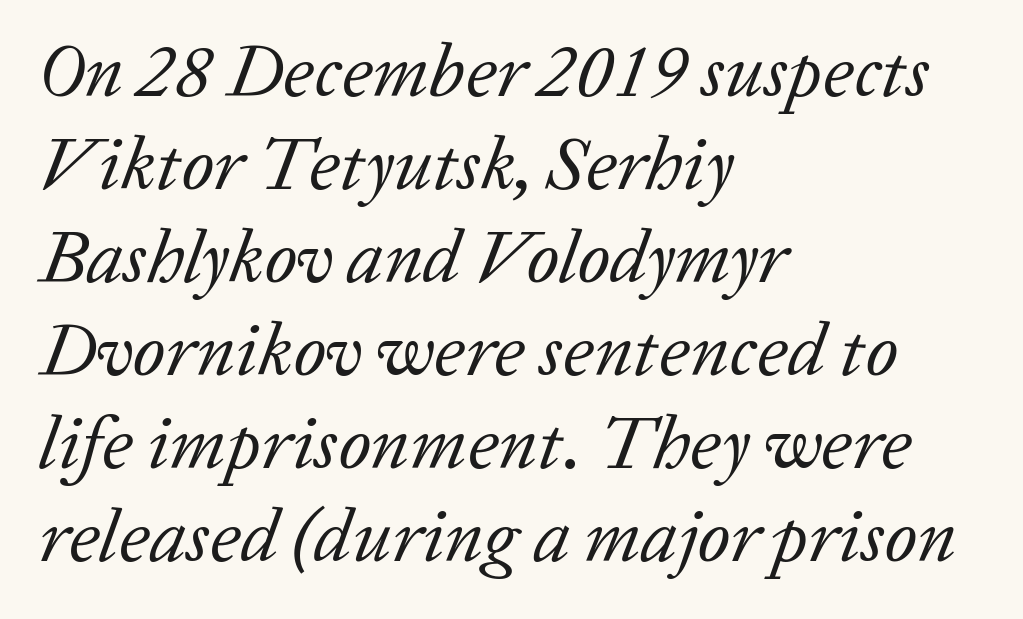
{"serif": "yes", "italic": "yes", "lean": "right", "slant_degrees": 20, "bold": "no", "weight": "regular", "width": "normal", "stroke_contrast": "low", "x_height": "medium", "monospaced": "no", "underline": "no", "align": "left", "line_spacing_ratio": 1.24, "letter_spacing": "normal", "letter_spacing_em": 0.0, "glyph_px": 75}
